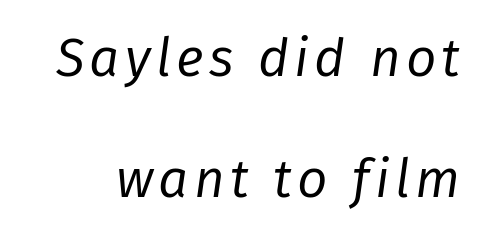
Q: Is the text bold? A: No.
Q: Is the text italic (slanted)? A: Yes, it leans right by about 8 degrees.
Q: Is the text underlined? A: No.
Q: Is the spacing between lines tight, normal or loose? A: Loose.
Q: Width (condensed, normal, or wide)? A: Normal.
Q: Stroke contrast? A: Low.
Q: x-height? A: Medium.
Q: Monospaced? A: No.
